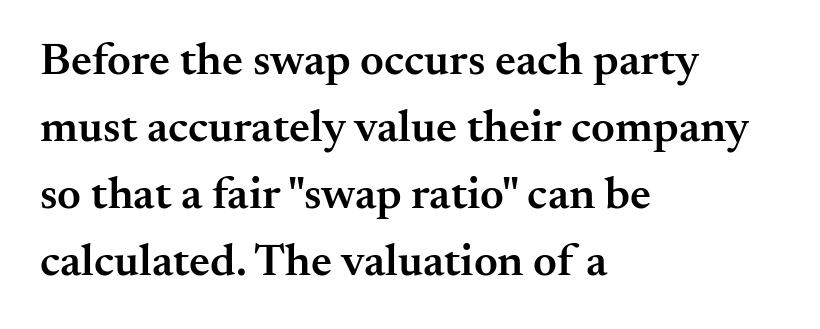
Q: Is the text bold? A: Semi-bold.
Q: Is the text italic (slanted)? A: No, it is upright.
Q: Is the typeface a serif or a sans-serif typeface? A: Serif.
Q: Is the text underlined? A: No.
Q: How is the paragraph aligned? A: Left-aligned.
Q: Is the spacing between letters normal or unusually wide? A: Normal.
Q: Is the spacing between lines tight, normal or loose? A: Normal.
Q: Width (condensed, normal, or wide)? A: Normal.
Q: Stroke contrast? A: Medium.
Q: x-height? A: Small.
Q: Monospaced? A: No.
